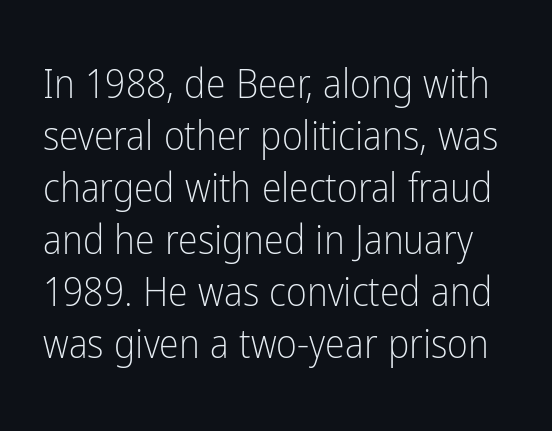
This rendering employs a face without finishing strokes, i.e., a sans-serif. Posture: upright roman. Quick note: interline space is typical. Unmarked baselines from the first word to the last.
